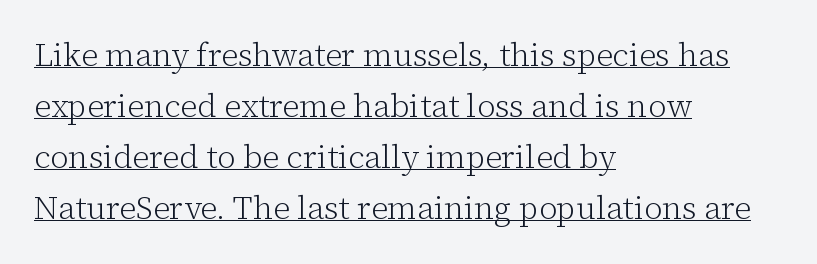
Q: Is the text bold? A: No.
Q: Is the text italic (slanted)? A: No, it is upright.
Q: Is the typeface a serif or a sans-serif typeface? A: Serif.
Q: Is the text underlined? A: Yes.
Q: How is the paragraph aligned? A: Left-aligned.
Q: Is the spacing between letters normal or unusually wide? A: Normal.
Q: Is the spacing between lines tight, normal or loose? A: Normal.
Q: Width (condensed, normal, or wide)? A: Normal.
Q: Stroke contrast? A: Low.
Q: x-height? A: Medium.
Q: Monospaced? A: No.
